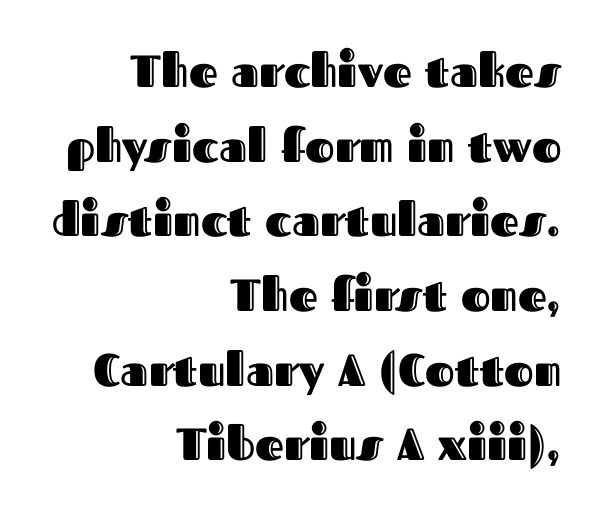
{"italic": "no", "width": "normal", "x_height": "medium", "monospaced": "no", "underline": "no", "align": "right", "line_spacing": "normal", "line_spacing_ratio": 1.66, "letter_spacing": "normal", "letter_spacing_em": 0.0, "glyph_px": 45}
